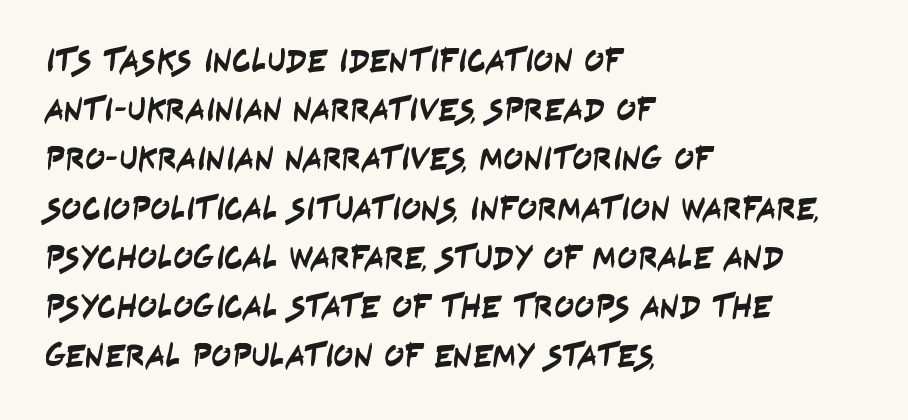
The image shows 33 px condensed sans-serif type; set left-aligned, normal line spacing (1.49x), normal letter spacing, not underlined; low stroke contrast and a large x-height.
